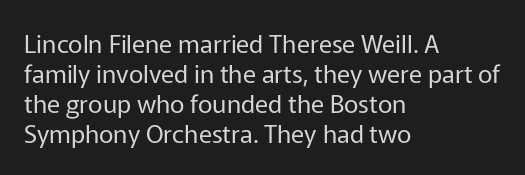
The image shows 25 px text type, upright; set left-aligned, line spacing 1.2x, normal letter spacing, not underlined.
